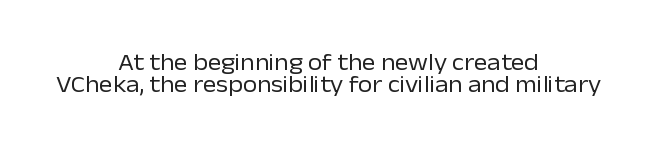
Q: Is the text bold? A: No.
Q: Is the text italic (slanted)? A: No, it is upright.
Q: Is the text underlined? A: No.
Q: How is the paragraph aligned? A: Centered.
Q: Is the spacing between letters normal or unusually wide? A: Normal.
Q: Is the spacing between lines tight, normal or loose? A: Tight.
